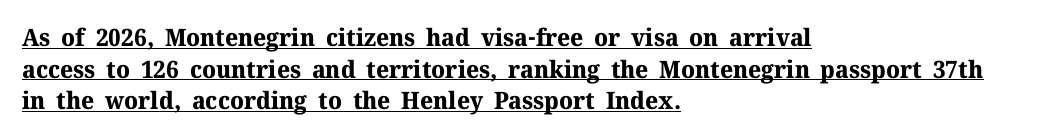
The image shows 24 px bold type, upright; set left-aligned, normal line spacing (1.32x), normal letter spacing, underlined.
